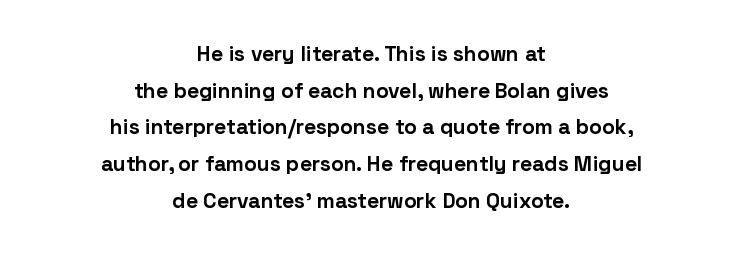
Q: Is the text bold? A: Yes.
Q: Is the text italic (slanted)? A: No, it is upright.
Q: Is the text underlined? A: No.
Q: How is the paragraph aligned? A: Centered.
Q: Is the spacing between letters normal or unusually wide? A: Normal.
